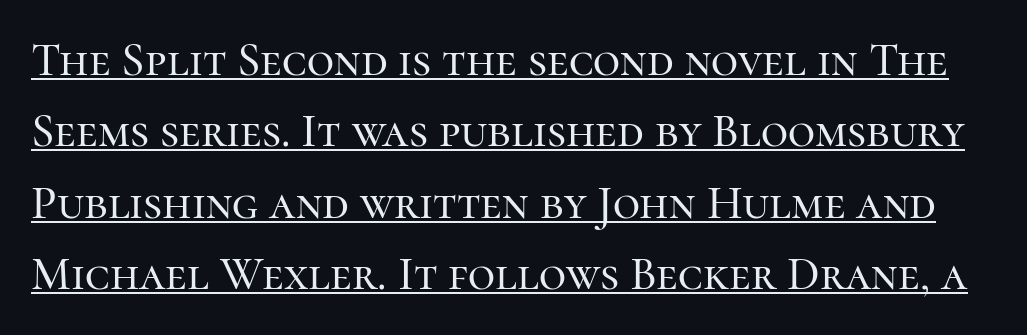
Q: Is the text italic (slanted)? A: No, it is upright.
Q: Is the typeface a serif or a sans-serif typeface? A: Serif.
Q: Is the text underlined? A: Yes.
Q: Is the spacing between letters normal or unusually wide? A: Normal.
Q: Is the spacing between lines tight, normal or loose? A: Normal.
Q: Width (condensed, normal, or wide)? A: Normal.
Q: Stroke contrast? A: High.
Q: x-height? A: Medium.
Q: Monospaced? A: No.
